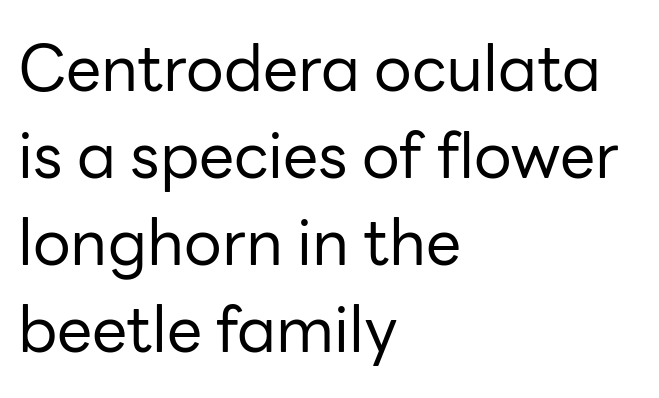
Designer's note — italics off, roman on. Is this a fixed-width face? No — the glyphs have proportional, varying widths. The lines sit at an ordinary, default distance from one another. These lines are composed in type without serifs. This rendering features lettering with no underline.
